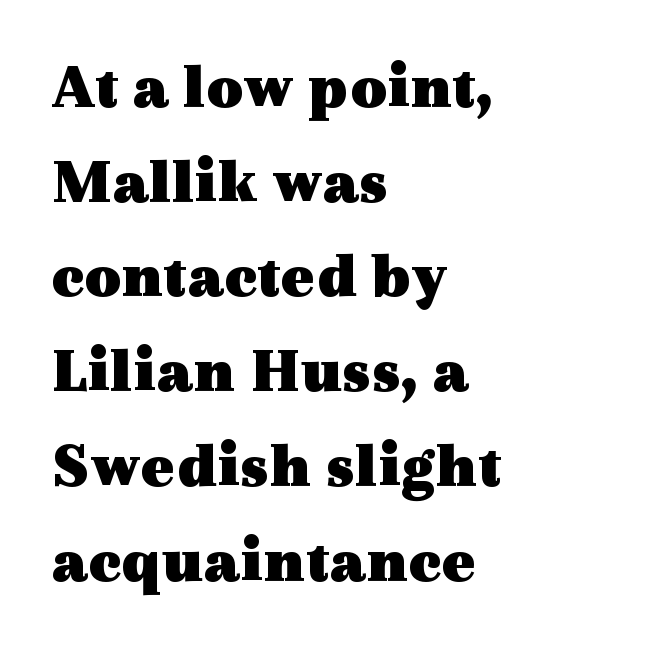
Q: Is the text bold? A: Yes.
Q: Is the text italic (slanted)? A: No, it is upright.
Q: Is the typeface a serif or a sans-serif typeface? A: Serif.
Q: Is the text underlined? A: No.
Q: How is the paragraph aligned? A: Left-aligned.
Q: Is the spacing between letters normal or unusually wide? A: Normal.
Q: Is the spacing between lines tight, normal or loose? A: Normal.
Q: Width (condensed, normal, or wide)? A: Wide.
Q: x-height? A: Medium.
Q: Monospaced? A: No.
